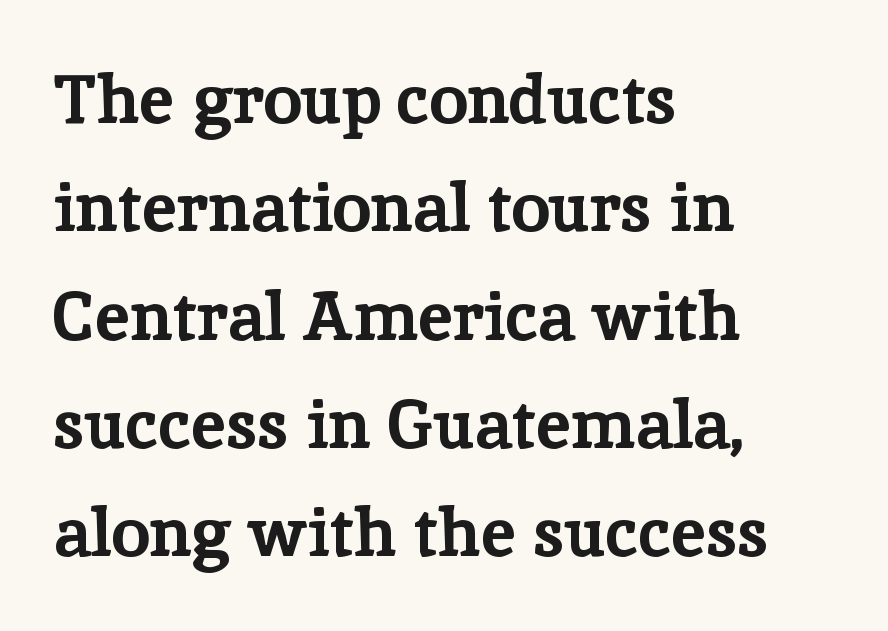
Q: Is the text bold? A: Yes.
Q: Is the text italic (slanted)? A: No, it is upright.
Q: Is the typeface a serif or a sans-serif typeface? A: Serif.
Q: Is the text underlined? A: No.
Q: How is the paragraph aligned? A: Left-aligned.
Q: Is the spacing between letters normal or unusually wide? A: Normal.
Q: Is the spacing between lines tight, normal or loose? A: Normal.
Q: Width (condensed, normal, or wide)? A: Normal.
Q: Stroke contrast? A: Low.
Q: x-height? A: Medium.
Q: Monospaced? A: No.
